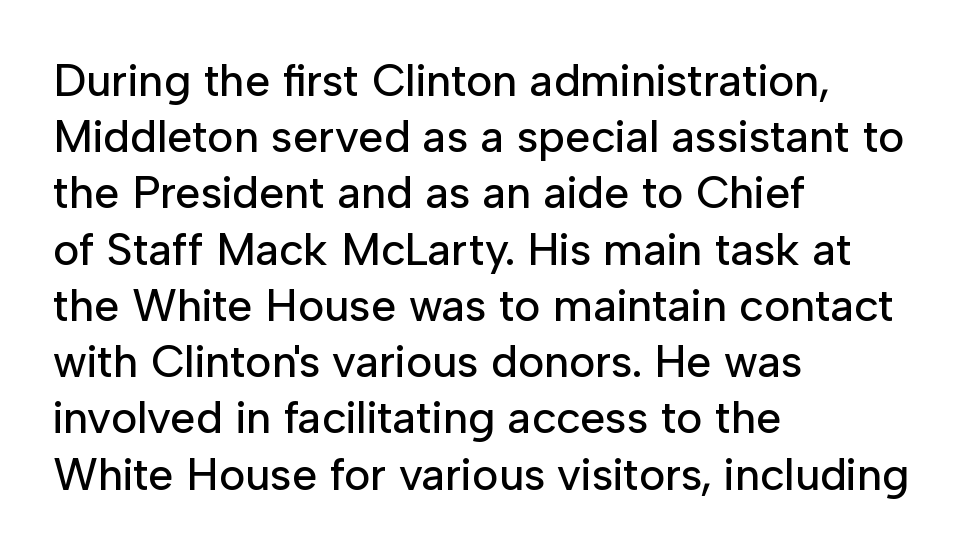
Q: Is the text italic (slanted)? A: No, it is upright.
Q: Is the typeface a serif or a sans-serif typeface? A: Sans-serif.
Q: Is the text underlined? A: No.
Q: How is the paragraph aligned? A: Left-aligned.
Q: Is the spacing between letters normal or unusually wide? A: Normal.
Q: Is the spacing between lines tight, normal or loose? A: Normal.
Q: Width (condensed, normal, or wide)? A: Normal.
Q: Stroke contrast? A: Low.
Q: x-height? A: Medium.
Q: Monospaced? A: No.
